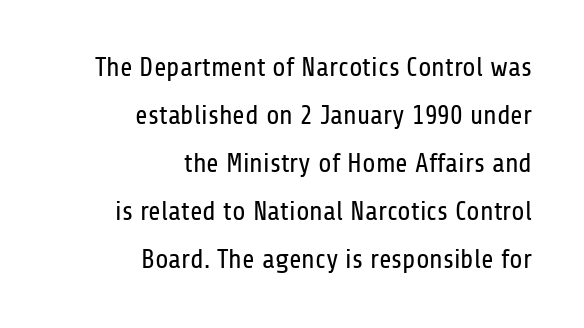
Q: Is the text bold? A: No.
Q: Is the text italic (slanted)? A: No, it is upright.
Q: Is the text underlined? A: No.
Q: How is the paragraph aligned? A: Right-aligned.
Q: Is the spacing between letters normal or unusually wide? A: Normal.
